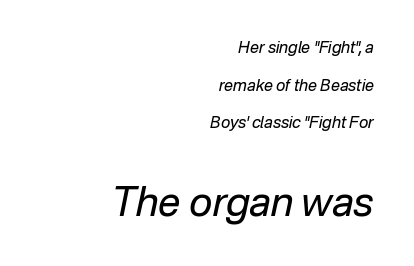
{"italic": "yes", "lean": "right", "slant_degrees": 12, "bold": "no", "weight": "regular", "width": "normal", "stroke_contrast": "low", "x_height": "medium", "monospaced": "no", "underline": "no", "align": "right", "line_spacing": "loose", "line_spacing_ratio": 2.35, "letter_spacing": "normal", "letter_spacing_em": 0.0, "larger_block": "second", "size_ratio": 2.5, "glyph_px": 40}
